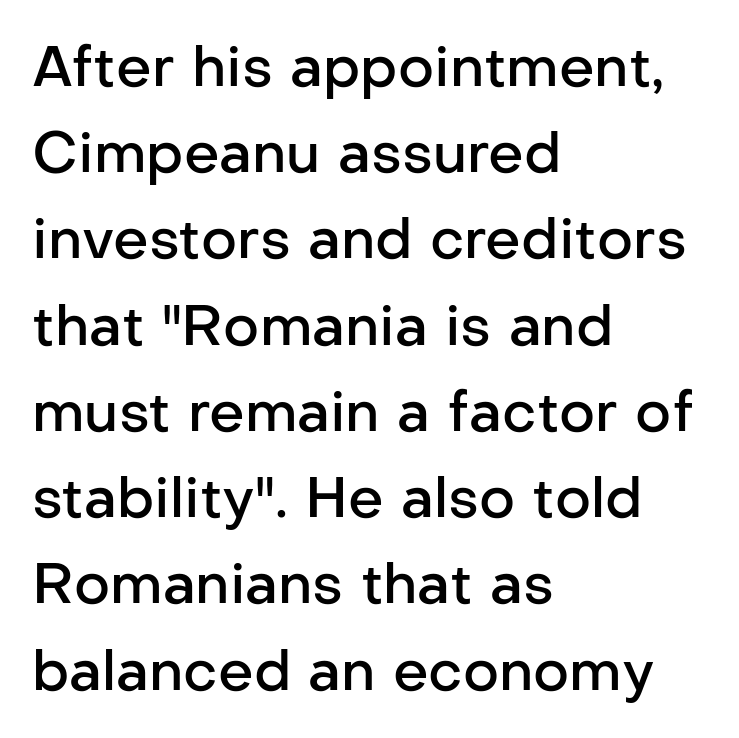
The lines in this sample share a left origin and differ only in where they stop. What kind of face is this? One without serifs — a sans. These words are printed semibold, heavier than regular yet not bold. Style check: upright. A typesetter would call this proportional, since set widths differ per character. Spacing between characters is what you'd get straight out of the box.
